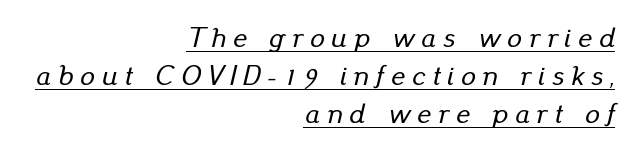
Q: Is the text italic (slanted)? A: Yes, it leans right by about 13 degrees.
Q: Is the text underlined? A: Yes.
Q: How is the paragraph aligned? A: Right-aligned.
Q: Is the spacing between letters normal or unusually wide? A: Unusually wide.
Q: Is the spacing between lines tight, normal or loose? A: Normal.
Q: Width (condensed, normal, or wide)? A: Normal.
Q: Stroke contrast? A: Low.
Q: x-height? A: Small.
Q: Monospaced? A: No.
